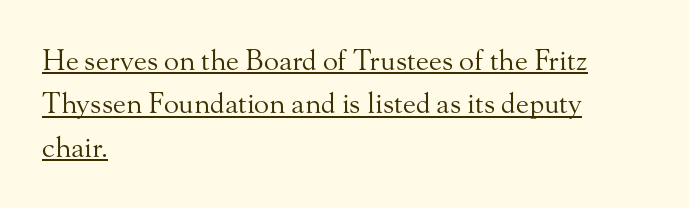
{"serif": "yes", "italic": "no", "bold": "no", "weight": "regular", "width": "normal", "stroke_contrast": "medium", "x_height": "small", "monospaced": "no", "underline": "yes", "align": "left", "line_spacing": "normal", "line_spacing_ratio": 1.55, "letter_spacing": "normal", "letter_spacing_em": 0.0, "glyph_px": 28}
